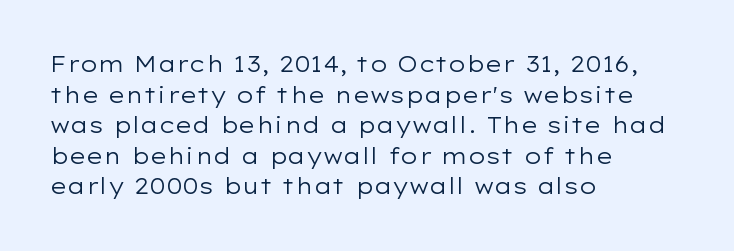
Q: Is the text bold? A: No.
Q: Is the text italic (slanted)? A: No, it is upright.
Q: Is the text underlined? A: No.
Q: How is the paragraph aligned? A: Left-aligned.
Q: Is the spacing between letters normal or unusually wide? A: Normal.
Q: Is the spacing between lines tight, normal or loose? A: Normal.
